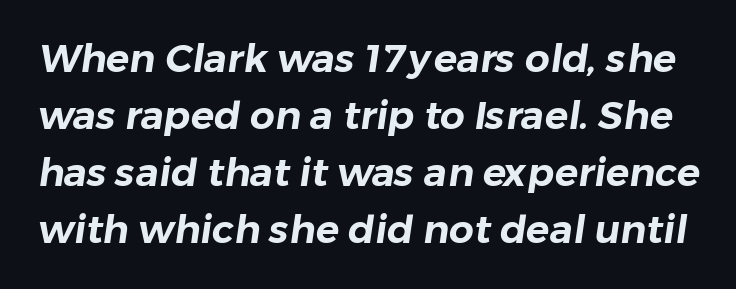
The image shows 39 px sans-serif type; set normal line spacing (1.46x), normal letter spacing, not underlined; low stroke contrast and a medium x-height.
